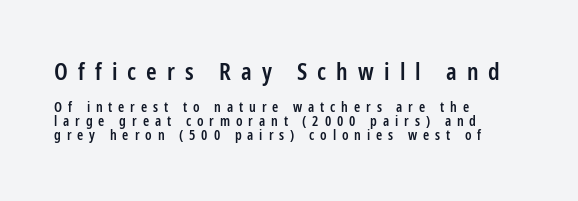
The image shows 24 px text type, upright; set left-aligned, tight line spacing (0.99x), unusually wide letter spacing (+0.42 em), not underlined; the first (top) block is 1.71x larger.
